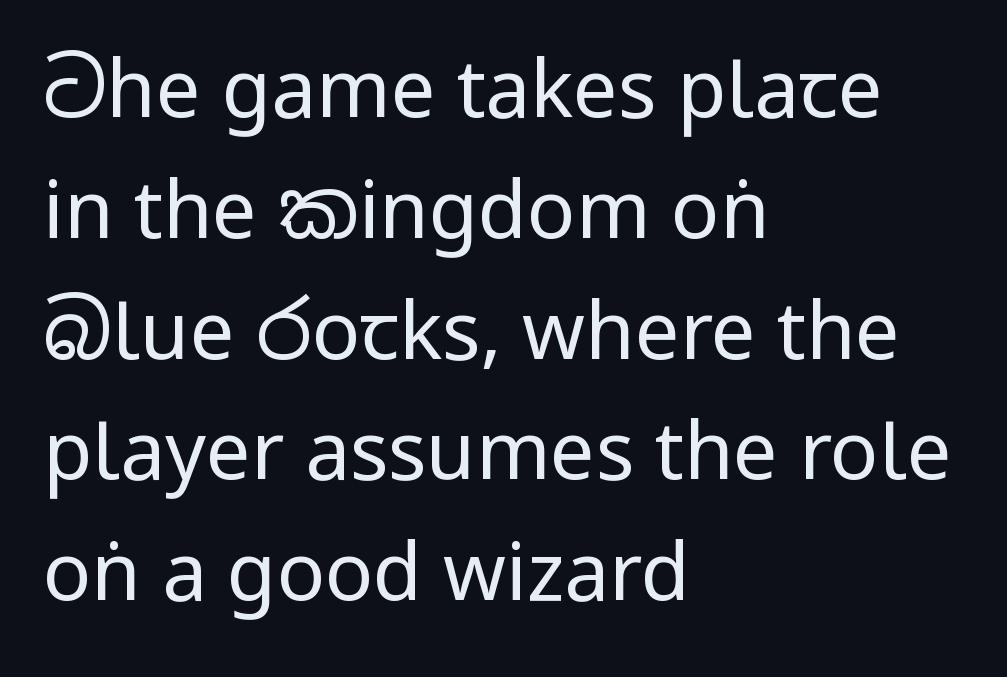
{"serif": "no", "italic": "no", "bold": "no", "weight": "regular", "width": "condensed", "stroke_contrast": "low", "underline": "no", "align": "left", "line_spacing": "normal", "line_spacing_ratio": 1.51, "letter_spacing": "normal", "letter_spacing_em": 0.0, "glyph_px": 80}
